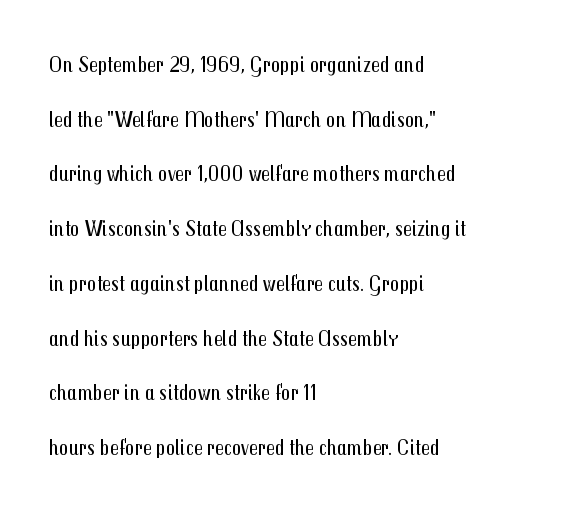
The image shows 23 px text type, upright; set left-aligned, loose line spacing (2.38x), normal letter spacing, not underlined.
